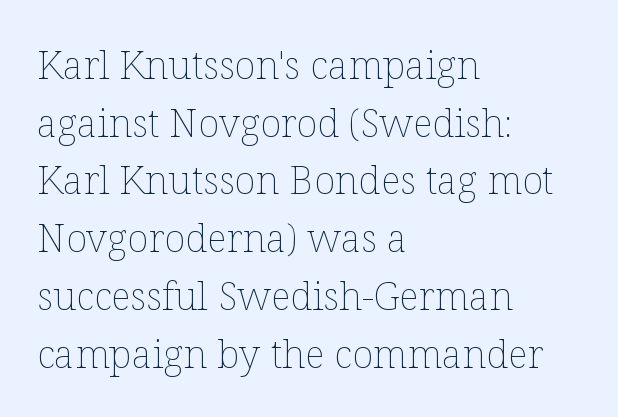
Q: Is the text bold? A: No.
Q: Is the text italic (slanted)? A: No, it is upright.
Q: Is the text underlined? A: No.
Q: How is the paragraph aligned? A: Left-aligned.
Q: Is the spacing between letters normal or unusually wide? A: Normal.
Q: Is the spacing between lines tight, normal or loose? A: Normal.
Q: Width (condensed, normal, or wide)? A: Normal.
Q: Stroke contrast? A: Low.
Q: x-height? A: Medium.
Q: Monospaced? A: No.
